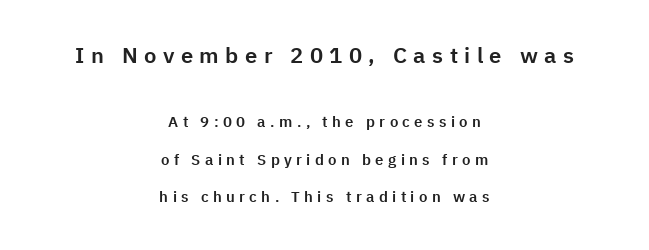
The more generous point size was reserved for the upper chunk. What's the leading like? Stretched, with rows far apart. The font's upright variant was chosen for this text. The gap between lines stays unmarked. Both edges are ragged and mirror each other, which tells us the setting is centered. This sample uses expanded letter spacing, leaving extra air between glyphs.
